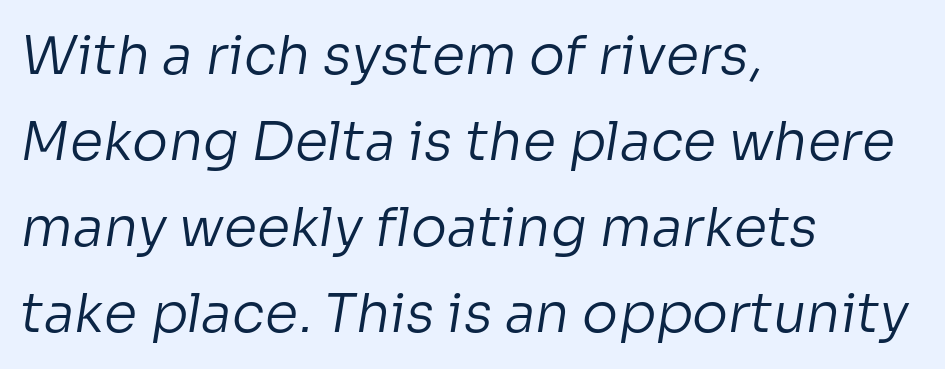
The image shows 54 px regular-weight sans-serif type; set left-aligned, normal line spacing (1.59x), normal letter spacing, not underlined; low stroke contrast and a medium x-height.
